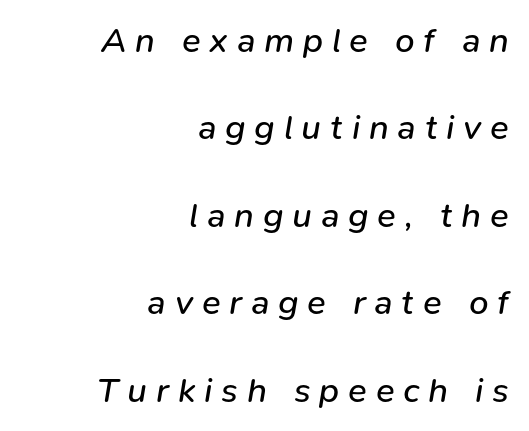
What's the leading like? Stretched, with rows far apart. The letters advance in unequal steps, a hallmark of proportional type. Vertical stems look standard width or narrower in stroke. Right-aligned paragraph, ragged on the left. The face used here is rendered with a markedly widened letterfit.
